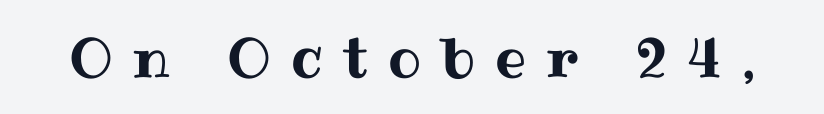
Just letters on the line, the space beneath them empty. The typography opts for an upright posture over an oblique one. Think of a printed novel: that variable character pitch is what you see here. The letterforms stand isolated, each surrounded by extra space.
